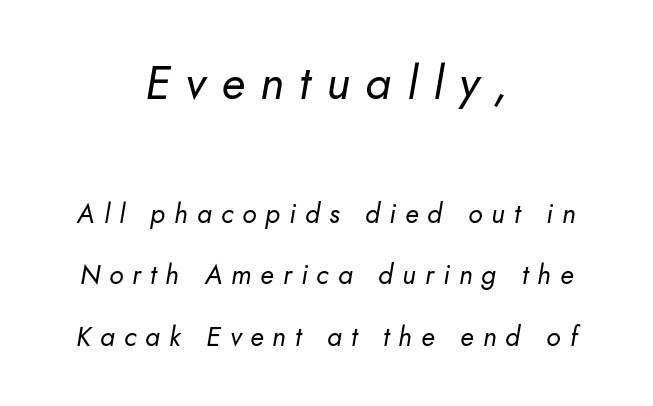
{"italic": "yes", "lean": "right", "slant_degrees": 10, "bold": "no", "weight": "regular", "width": "normal", "stroke_contrast": "low", "x_height": "small", "monospaced": "no", "underline": "no", "align": "center", "line_spacing": "loose", "line_spacing_ratio": 2.28, "letter_spacing": "wide", "letter_spacing_em": 0.33, "larger_block": "first", "size_ratio": 1.74, "glyph_px": 47}
